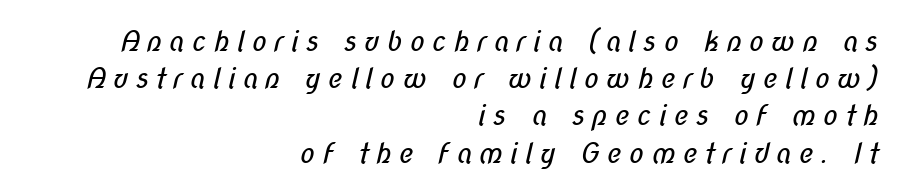
Q: Is the text bold? A: No.
Q: Is the typeface a serif or a sans-serif typeface? A: Sans-serif.
Q: Is the text underlined? A: No.
Q: How is the paragraph aligned? A: Right-aligned.
Q: Is the spacing between letters normal or unusually wide? A: Unusually wide.
Q: Is the spacing between lines tight, normal or loose? A: Normal.
Q: Width (condensed, normal, or wide)? A: Condensed.
Q: Stroke contrast? A: Low.
Q: x-height? A: Medium.
Q: Monospaced? A: No.
